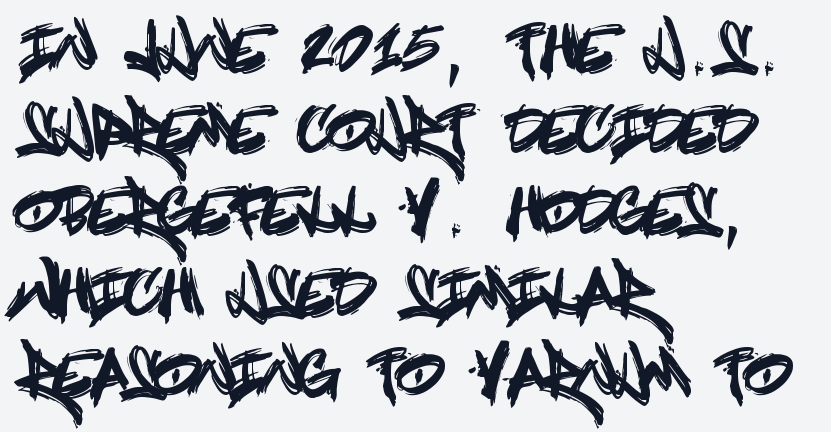
{"serif": "no", "width": "condensed", "x_height": "large", "underline": "no", "align": "left", "line_spacing": "normal", "line_spacing_ratio": 1.31, "letter_spacing": "normal", "letter_spacing_em": 0.0, "glyph_px": 62}
